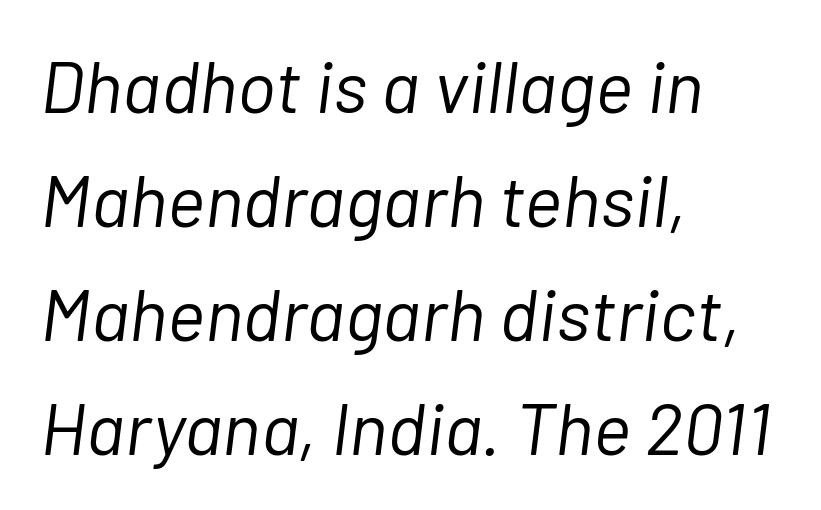
The image shows 73 px light type, italic (leaning right); set left-aligned, normal line spacing (1.56x), normal letter spacing, not underlined; low stroke contrast and a medium x-height.
